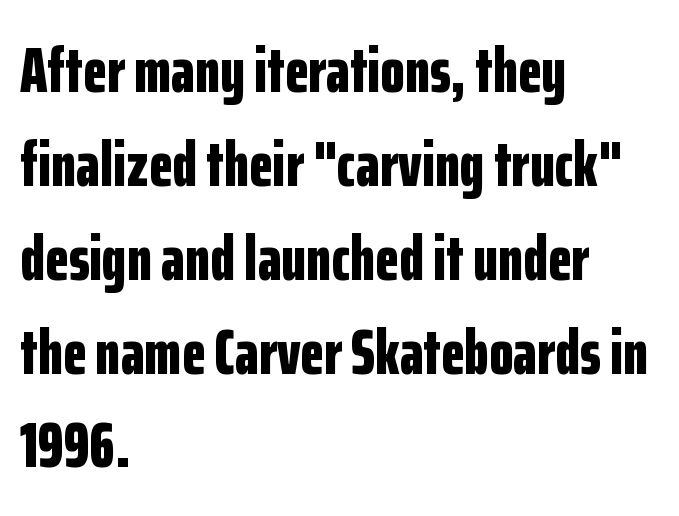
{"serif": "no", "italic": "no", "bold": "yes", "weight": "bold", "width": "condensed", "stroke_contrast": "low", "x_height": "medium", "monospaced": "no", "underline": "no", "align": "left", "line_spacing": "normal", "line_spacing_ratio": 1.49, "letter_spacing": "normal", "letter_spacing_em": 0.0, "glyph_px": 63}
